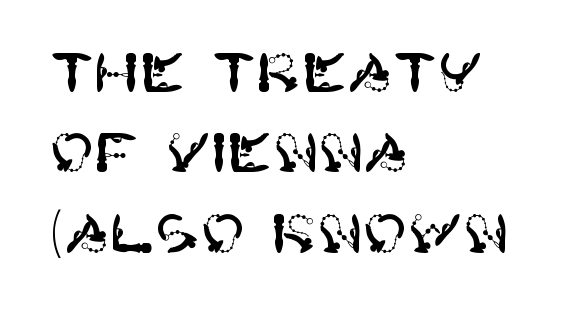
The image shows 54 px sans-serif type, upright; set left-aligned, normal line spacing (1.49x), normal letter spacing, not underlined; high stroke contrast and a large x-height.
